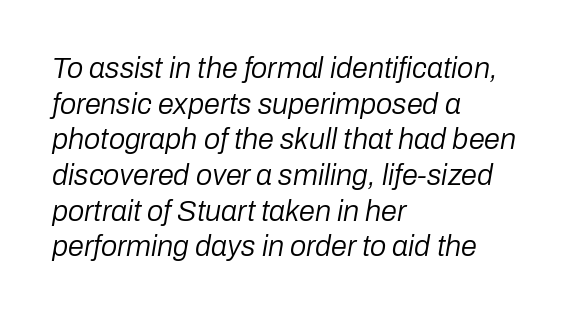
The line texture is even and compact thanks to regular tracking. Notice how the stems are inclined rather than vertical — that's the hallmark of italics. Proportional: the letters do not fall into vertical columns. The rag falls on the right side of this text block. Unbolded letterforms with no extra heft. The zone under the glyphs is completely vacant.
